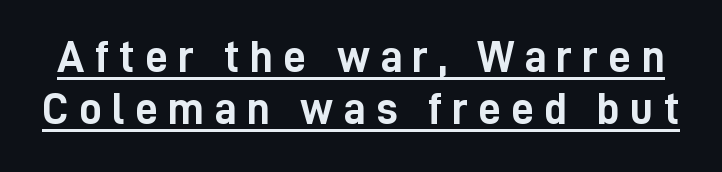
{"serif": "no", "italic": "no", "bold": "yes", "weight": "semibold", "width": "condensed", "stroke_contrast": "low", "x_height": "medium", "monospaced": "no", "underline": "yes", "line_spacing": "tight", "line_spacing_ratio": 1.15, "letter_spacing": "wide", "letter_spacing_em": 0.22, "glyph_px": 45}
